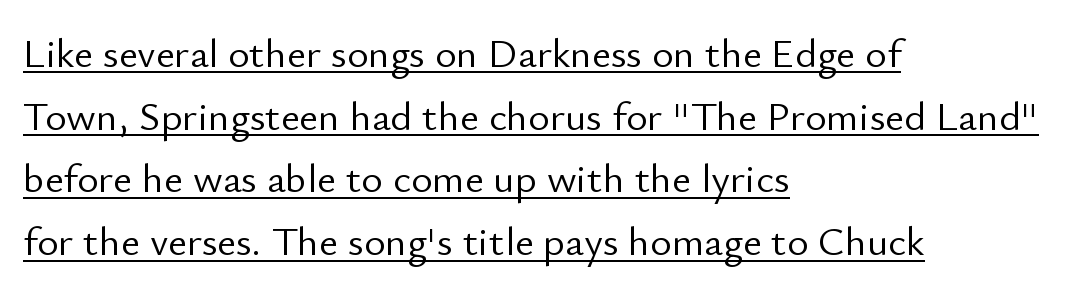
Q: Is the text bold? A: No.
Q: Is the text italic (slanted)? A: No, it is upright.
Q: Is the typeface a serif or a sans-serif typeface? A: Sans-serif.
Q: Is the text underlined? A: Yes.
Q: How is the paragraph aligned? A: Left-aligned.
Q: Is the spacing between letters normal or unusually wide? A: Normal.
Q: Is the spacing between lines tight, normal or loose? A: Normal.
Q: Width (condensed, normal, or wide)? A: Normal.
Q: Stroke contrast? A: Low.
Q: x-height? A: Small.
Q: Monospaced? A: No.
